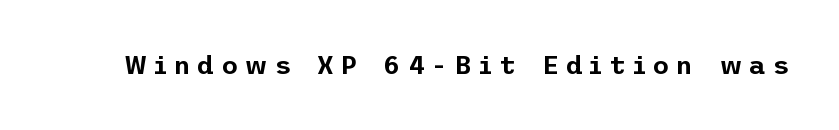
{"italic": "no", "underline": "no", "letter_spacing": "wide", "letter_spacing_em": 0.26, "glyph_px": 26}
